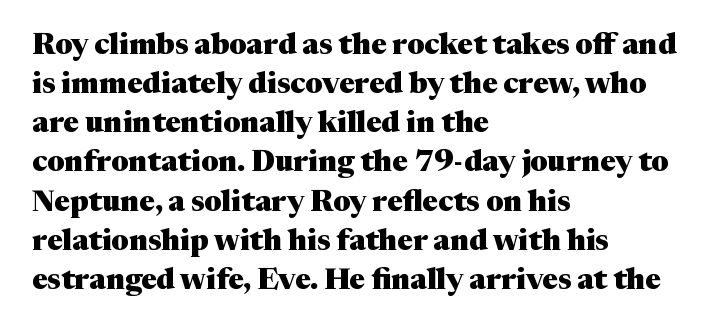
Q: Is the text bold? A: Yes.
Q: Is the text italic (slanted)? A: No, it is upright.
Q: Is the typeface a serif or a sans-serif typeface? A: Serif.
Q: Is the text underlined? A: No.
Q: How is the paragraph aligned? A: Left-aligned.
Q: Is the spacing between letters normal or unusually wide? A: Normal.
Q: Is the spacing between lines tight, normal or loose? A: Normal.
Q: Width (condensed, normal, or wide)? A: Normal.
Q: Stroke contrast? A: Medium.
Q: x-height? A: Medium.
Q: Monospaced? A: No.
